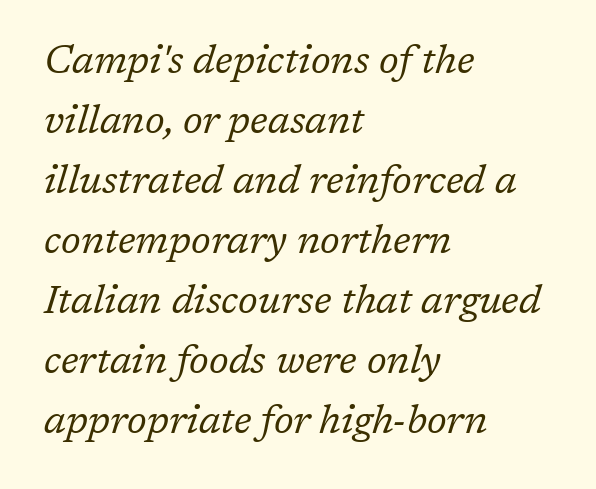
This sample keeps an unexceptional amount of space between lines. Summary of weight: not heavy and not bold. If you drew a line through each stem, it would be angled. This is serif lettering, the kind often seen in printed books. Proportional: the letters do not fall into vertical columns. Words float on clear page, feet unadorned.
